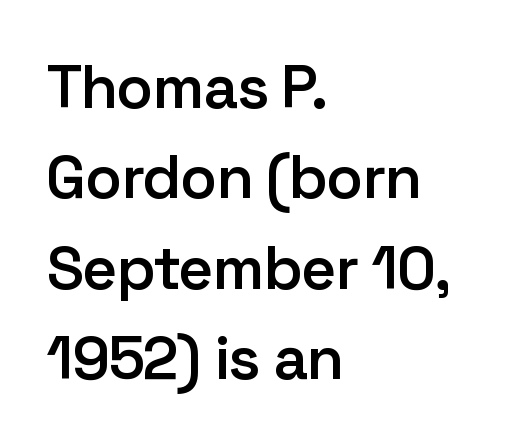
Q: Is the text bold? A: Semi-bold.
Q: Is the text italic (slanted)? A: No, it is upright.
Q: Is the typeface a serif or a sans-serif typeface? A: Sans-serif.
Q: Is the text underlined? A: No.
Q: How is the paragraph aligned? A: Left-aligned.
Q: Is the spacing between letters normal or unusually wide? A: Normal.
Q: Is the spacing between lines tight, normal or loose? A: Normal.
Q: Width (condensed, normal, or wide)? A: Normal.
Q: Stroke contrast? A: Low.
Q: x-height? A: Medium.
Q: Monospaced? A: No.
